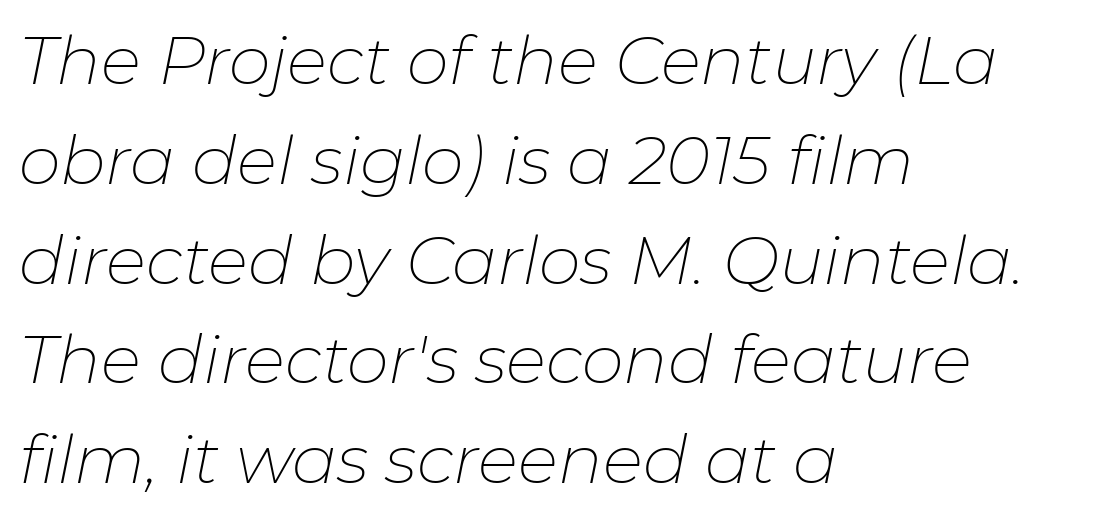
{"italic": "yes", "lean": "right", "slant_degrees": 11, "bold": "no", "weight": "thin", "width": "normal", "stroke_contrast": "low", "x_height": "medium", "monospaced": "no", "underline": "no", "align": "left", "line_spacing": "normal", "line_spacing_ratio": 1.49, "letter_spacing": "normal", "letter_spacing_em": 0.0, "glyph_px": 67}
